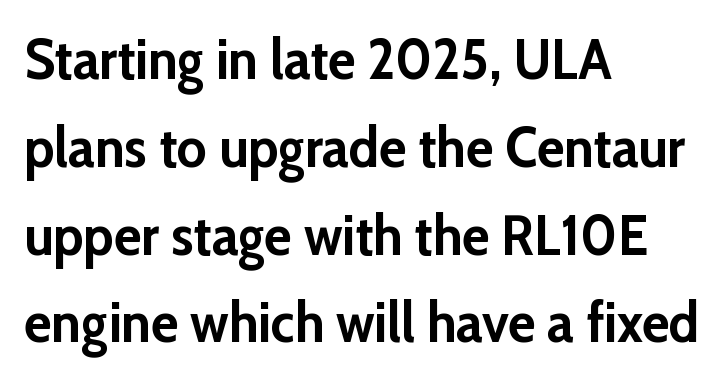
{"serif": "no", "italic": "no", "bold": "yes", "weight": "semibold", "width": "normal", "stroke_contrast": "low", "x_height": "medium", "monospaced": "no", "underline": "no", "align": "left", "line_spacing": "normal", "line_spacing_ratio": 1.54, "letter_spacing": "normal", "letter_spacing_em": 0.0, "glyph_px": 57}
